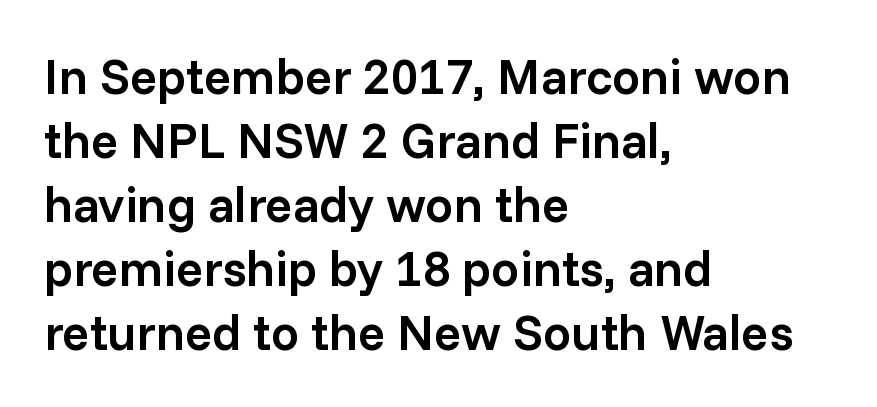
Every letter is mildly thick-stroked: semibold rather than bold. A classic flush-left, rag-right setting is used for this passage. How are the letters spaced? Ordinarily, with no added tracking. Nope, not italic — everything's standing straight. The baseline area is clear.
